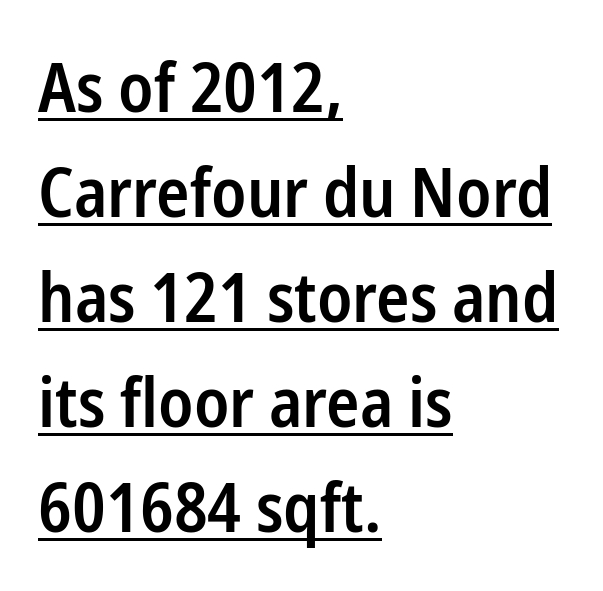
Q: Is the text bold? A: Semi-bold.
Q: Is the text italic (slanted)? A: No, it is upright.
Q: Is the typeface a serif or a sans-serif typeface? A: Sans-serif.
Q: Is the text underlined? A: Yes.
Q: How is the paragraph aligned? A: Left-aligned.
Q: Is the spacing between letters normal or unusually wide? A: Normal.
Q: Is the spacing between lines tight, normal or loose? A: Normal.
Q: Width (condensed, normal, or wide)? A: Condensed.
Q: Stroke contrast? A: Low.
Q: x-height? A: Medium.
Q: Monospaced? A: No.
